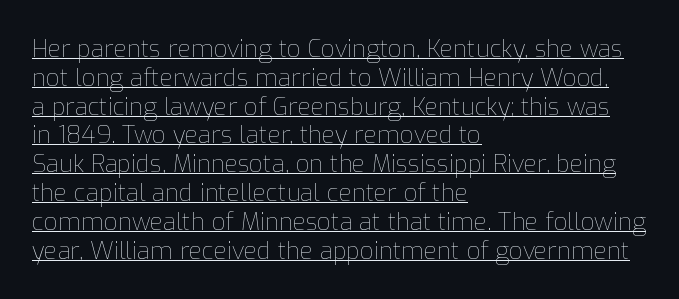
{"italic": "no", "bold": "no", "underline": "yes", "align": "left", "line_spacing_ratio": 1.2, "letter_spacing": "normal", "letter_spacing_em": 0.0, "glyph_px": 24}
